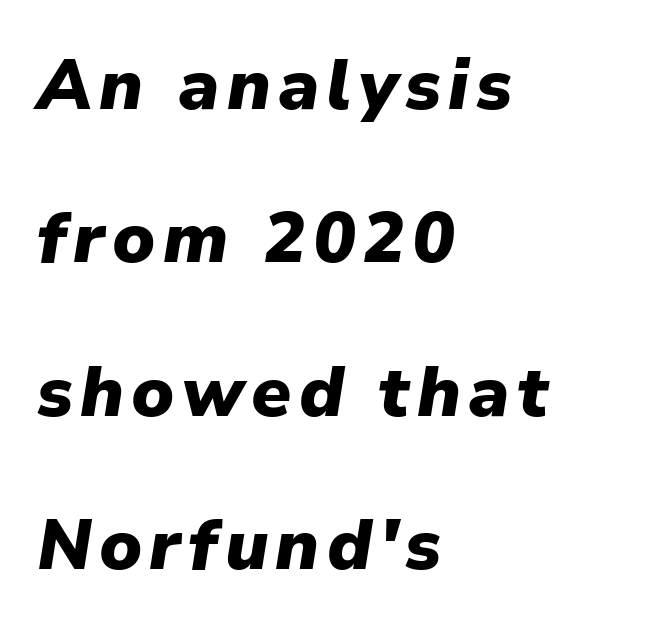
Q: Is the text bold? A: Yes.
Q: Is the text italic (slanted)? A: Yes, it leans right by about 9 degrees.
Q: Is the text underlined? A: No.
Q: How is the paragraph aligned? A: Left-aligned.
Q: Is the spacing between lines tight, normal or loose? A: Loose.
Q: Width (condensed, normal, or wide)? A: Normal.
Q: Stroke contrast? A: Low.
Q: x-height? A: Medium.
Q: Monospaced? A: No.
